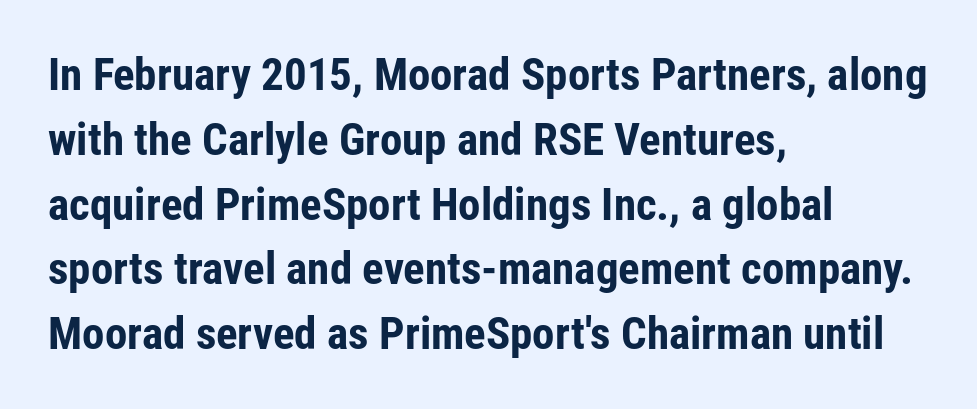
{"serif": "no", "italic": "no", "bold": "yes", "weight": "bold", "width": "condensed", "stroke_contrast": "low", "x_height": "medium", "monospaced": "no", "underline": "no", "align": "left", "line_spacing": "normal", "line_spacing_ratio": 1.44, "letter_spacing": "normal", "letter_spacing_em": 0.0, "glyph_px": 45}
